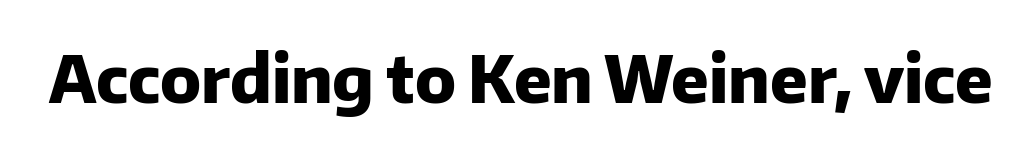
{"serif": "no", "italic": "no", "bold": "yes", "weight": "heavy", "width": "normal", "stroke_contrast": "low", "x_height": "medium", "monospaced": "no", "underline": "no", "letter_spacing": "normal", "letter_spacing_em": 0.0, "glyph_px": 66}
